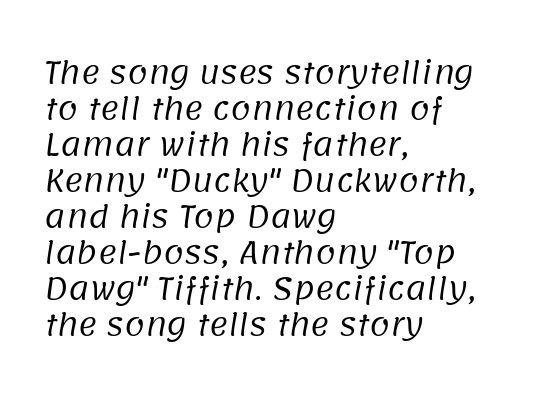
{"serif": "no", "bold": "no", "weight": "regular", "width": "normal", "stroke_contrast": "low", "x_height": "large", "monospaced": "no", "underline": "no", "align": "left", "line_spacing_ratio": 1.24, "letter_spacing": "normal", "letter_spacing_em": 0.0, "glyph_px": 29}
